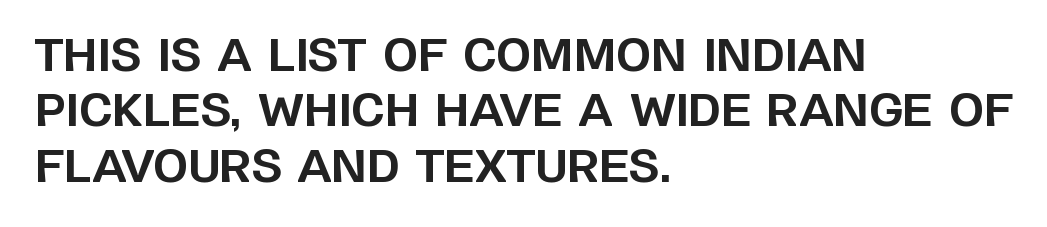
The image shows 45 px bold sans-serif type, upright; set left-aligned, line spacing 1.23x, normal letter spacing, not underlined; low stroke contrast and a large x-height.
